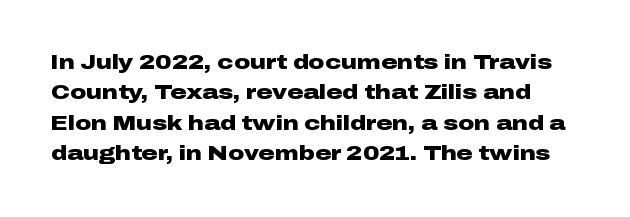
The image shows 20 px bold type, upright; set normal line spacing (1.52x), normal letter spacing, not underlined.
